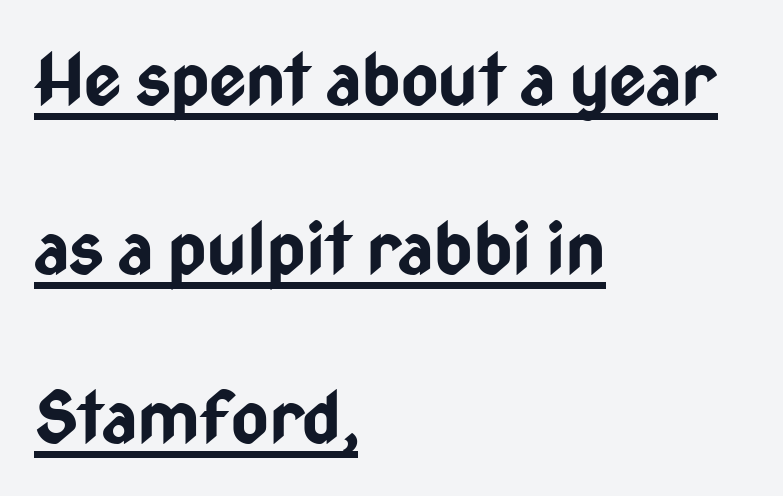
The image shows 72 px bold, condensed sans-serif type, upright; set left-aligned, loose line spacing (2.35x), normal letter spacing, underlined; low stroke contrast and a medium x-height.
